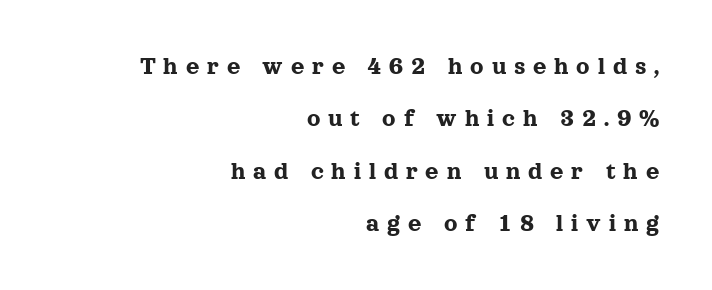
Style check: upright. Right-aligned paragraph, ragged on the left. There is plenty of visible air inserted between adjacent glyphs. Vertical spacing — loose.
